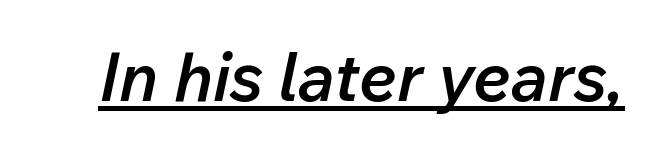
{"italic": "yes", "lean": "right", "slant_degrees": 12, "bold": "semi", "weight": "semibold", "width": "normal", "stroke_contrast": "low", "x_height": "medium", "monospaced": "no", "underline": "yes", "letter_spacing": "normal", "letter_spacing_em": 0.0, "glyph_px": 67}
